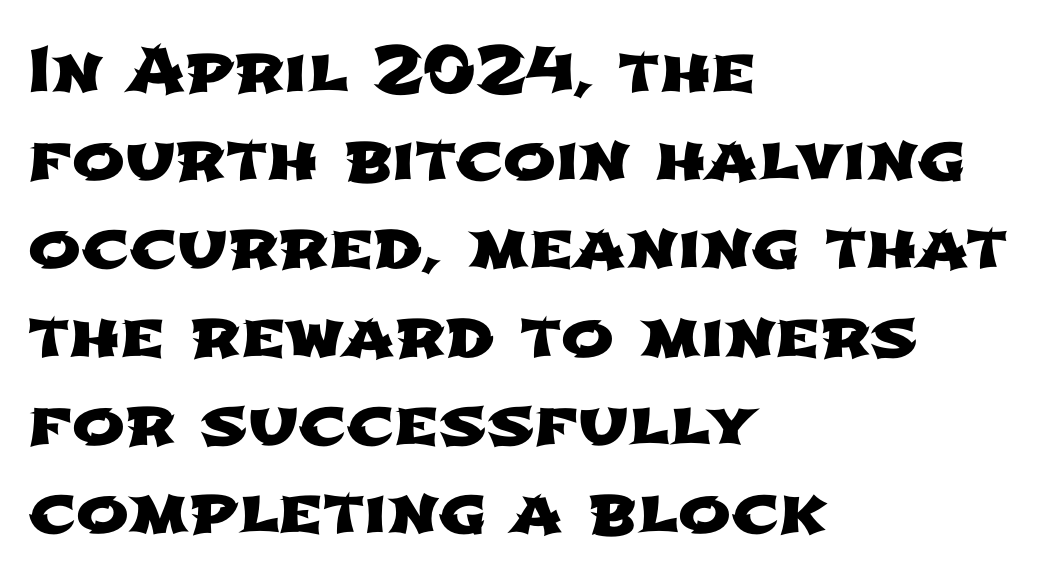
Q: Is the typeface a serif or a sans-serif typeface? A: Sans-serif.
Q: Is the text underlined? A: No.
Q: How is the paragraph aligned? A: Left-aligned.
Q: Is the spacing between letters normal or unusually wide? A: Normal.
Q: Is the spacing between lines tight, normal or loose? A: Normal.
Q: Width (condensed, normal, or wide)? A: Wide.
Q: Stroke contrast? A: Low.
Q: x-height? A: Medium.
Q: Monospaced? A: No.
